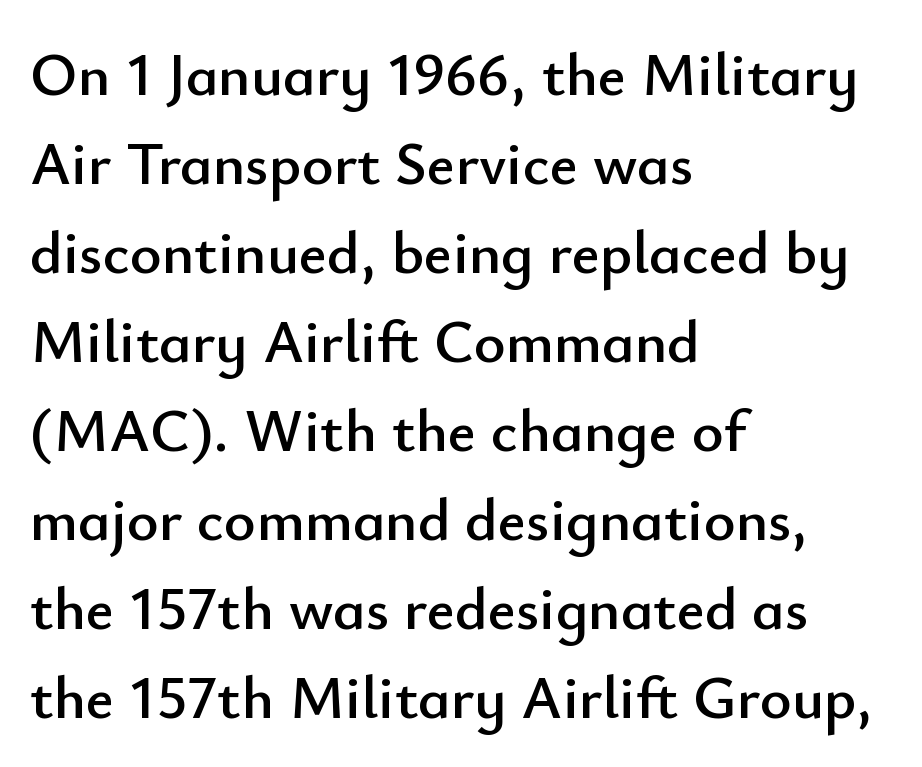
The image shows 61 px sans-serif type, upright; set left-aligned, normal line spacing (1.46x), normal letter spacing, not underlined; low stroke contrast and a small x-height.
